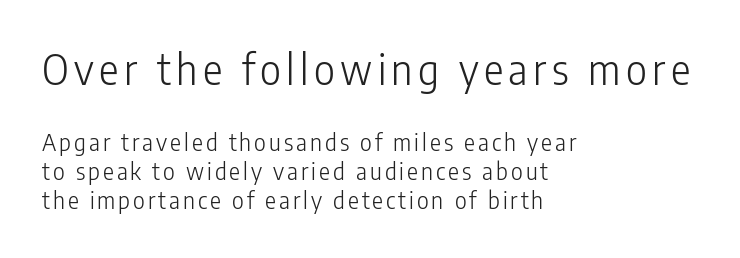
This sample keeps an unexceptional amount of space between lines. The typesetter chose a ragged-right arrangement here. The first block has been scaled up relative to the second. Characters remain perfectly vertical along every line. Glance below the letters and you will spot only blank space. Is this a sans? Yes — the strokes have no serifs.
